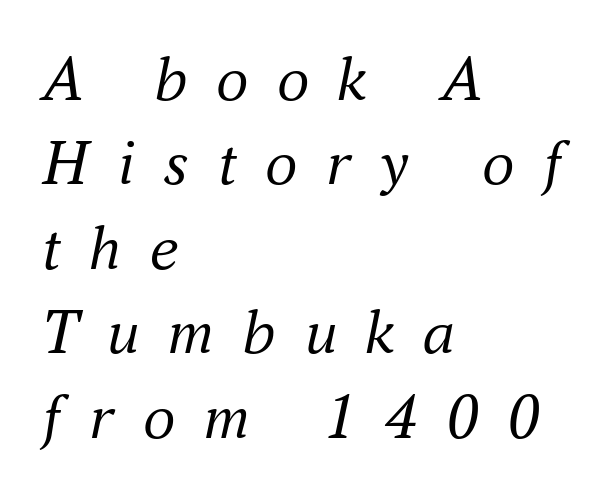
{"serif": "yes", "italic": "yes", "lean": "right", "slant_degrees": 16, "bold": "no", "weight": "regular", "width": "normal", "stroke_contrast": "medium", "x_height": "small", "monospaced": "no", "underline": "no", "align": "left", "line_spacing": "normal", "line_spacing_ratio": 1.3, "letter_spacing": "wide", "letter_spacing_em": 0.44, "glyph_px": 65}
